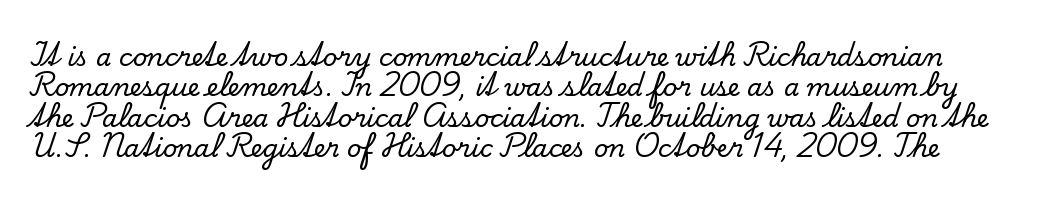
Descender tails drop into unmarked territory. Nothing unusual about the tracking: characters are spaced as the font intends.
